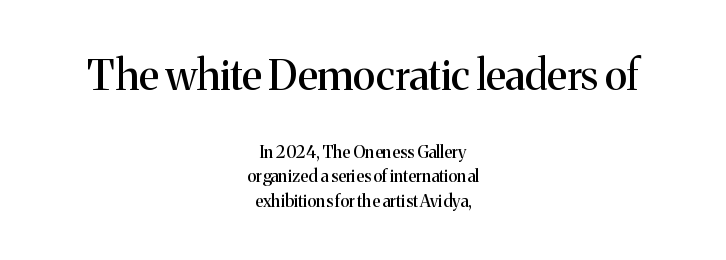
The image shows 42 px serif type, upright; set centered, normal line spacing (1.42x), normal letter spacing, not underlined; the first (top) block is 2.47x larger; medium stroke contrast and a medium x-height.
